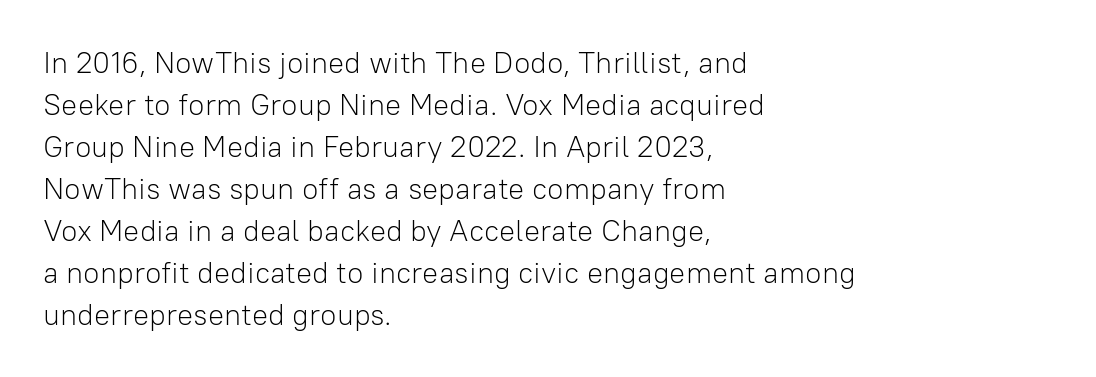
Q: Is the text bold? A: No.
Q: Is the text italic (slanted)? A: No, it is upright.
Q: Is the typeface a serif or a sans-serif typeface? A: Sans-serif.
Q: Is the text underlined? A: No.
Q: How is the paragraph aligned? A: Left-aligned.
Q: Is the spacing between letters normal or unusually wide? A: Normal.
Q: Is the spacing between lines tight, normal or loose? A: Normal.
Q: Width (condensed, normal, or wide)? A: Normal.
Q: Stroke contrast? A: Low.
Q: x-height? A: Medium.
Q: Monospaced? A: No.
